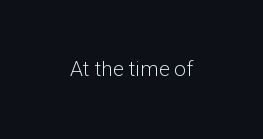
{"italic": "no", "bold": "no", "underline": "no", "letter_spacing": "normal", "letter_spacing_em": 0.0, "glyph_px": 21}
